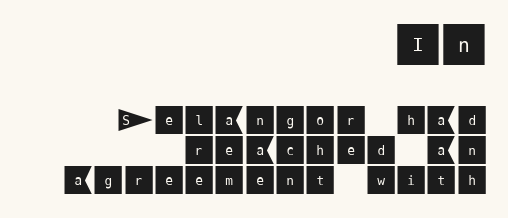
Summary of vertical rhythm: compact, with narrow interline spacing. Unmarked baselines from the first word to the last. Standard letterfit; no display-style spreading of the glyphs. Nope, no serifs anywhere on these letters.
